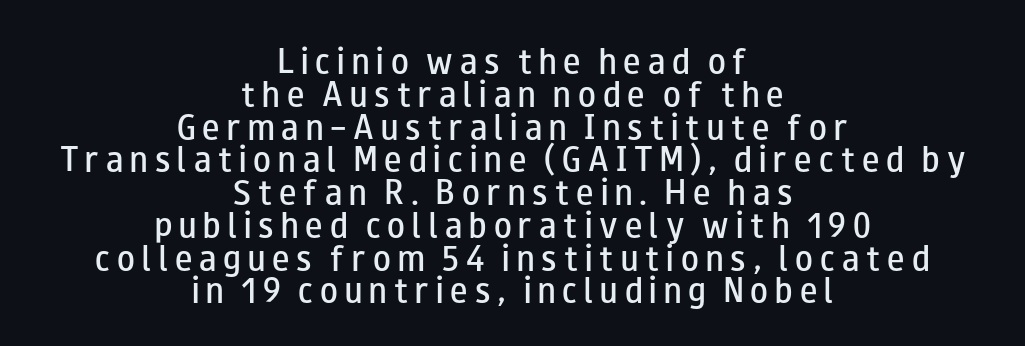
{"serif": "no", "italic": "no", "bold": "semi", "weight": "semibold", "width": "wide", "stroke_contrast": "low", "x_height": "small", "monospaced": "no", "underline": "no", "align": "center", "line_spacing": "tight", "line_spacing_ratio": 1.13, "letter_spacing": "wide", "letter_spacing_em": 0.24, "glyph_px": 29}
